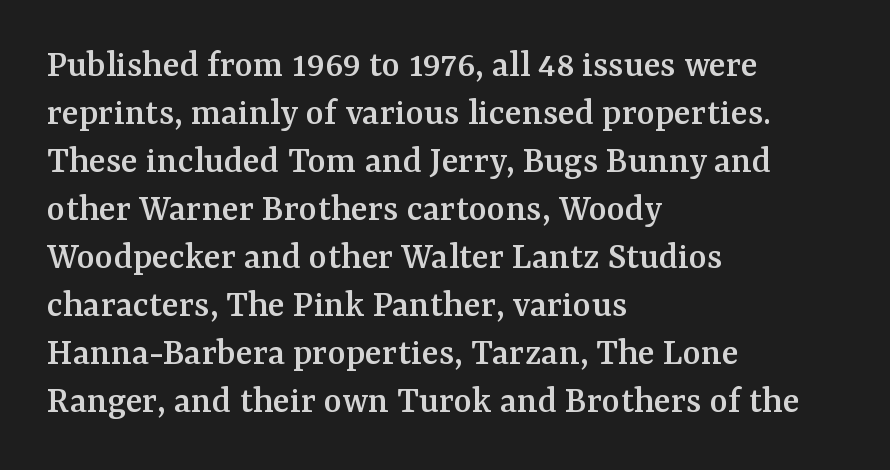
{"serif": "yes", "italic": "no", "width": "normal", "stroke_contrast": "medium", "x_height": "medium", "monospaced": "no", "underline": "no", "align": "left", "line_spacing_ratio": 1.23, "letter_spacing": "normal", "letter_spacing_em": 0.0, "glyph_px": 39}
